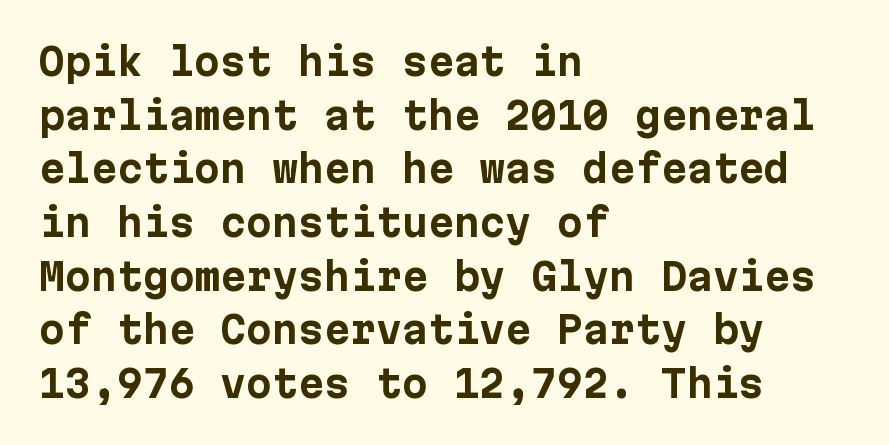
Q: Is the text bold? A: Yes.
Q: Is the text italic (slanted)? A: No, it is upright.
Q: Is the typeface a serif or a sans-serif typeface? A: Sans-serif.
Q: Is the text underlined? A: No.
Q: How is the paragraph aligned? A: Left-aligned.
Q: Is the spacing between letters normal or unusually wide? A: Normal.
Q: Is the spacing between lines tight, normal or loose? A: Normal.
Q: Width (condensed, normal, or wide)? A: Normal.
Q: Stroke contrast? A: Low.
Q: x-height? A: Medium.
